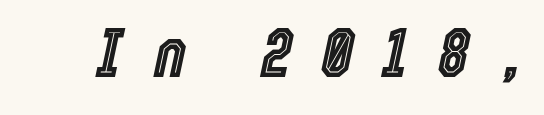
Q: Is the text italic (slanted)? A: Yes, it leans right by about 12 degrees.
Q: Is the text underlined? A: No.
Q: Is the spacing between letters normal or unusually wide? A: Unusually wide.
Q: Width (condensed, normal, or wide)? A: Condensed.
Q: x-height? A: Medium.
Q: Monospaced? A: No.
